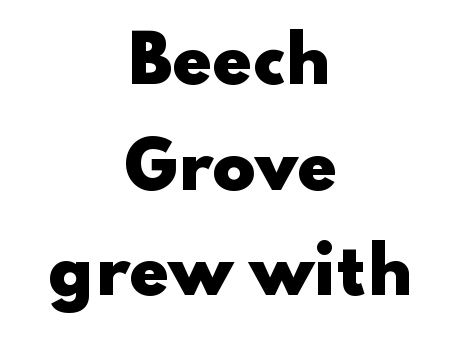
{"serif": "no", "italic": "no", "bold": "yes", "weight": "heavy", "width": "wide", "stroke_contrast": "low", "x_height": "small", "monospaced": "no", "underline": "no", "align": "center", "line_spacing": "normal", "line_spacing_ratio": 1.65, "letter_spacing": "normal", "letter_spacing_em": 0.0, "glyph_px": 64}
